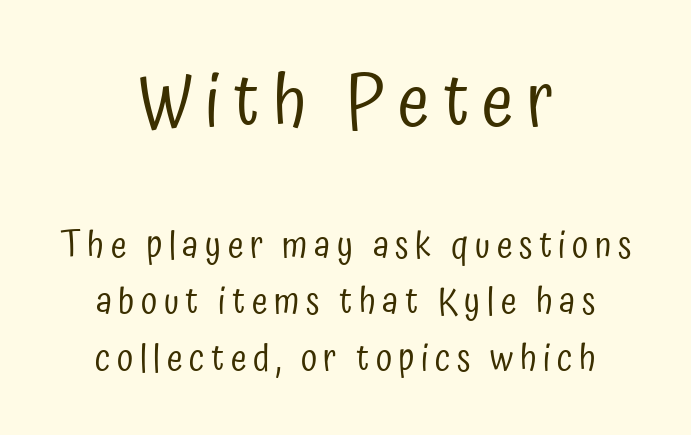
The strokes carry an ordinary text weight at most. Type without underlining. Ascenders rise straight up at ninety degrees. The font family rendered here belongs to the sans-serif group. The emphasis by scale lands on block number one, above. Both edges are ragged and mirror each other, which tells us the setting is centered.
